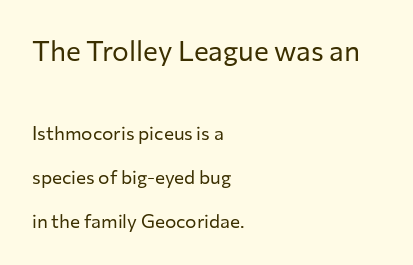
{"serif": "no", "italic": "no", "bold": "no", "weight": "regular", "width": "normal", "stroke_contrast": "low", "x_height": "medium", "monospaced": "no", "underline": "no", "align": "left", "line_spacing": "loose", "line_spacing_ratio": 2.33, "letter_spacing": "normal", "letter_spacing_em": 0.0, "larger_block": "first", "size_ratio": 1.47, "glyph_px": 28}
